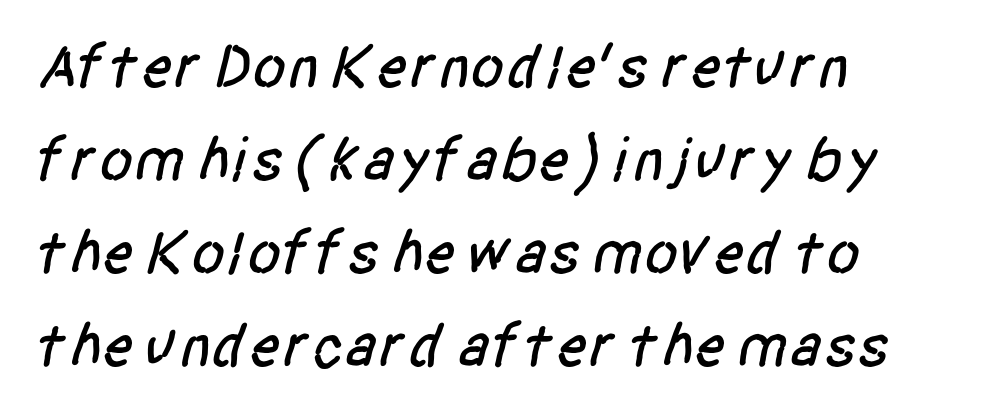
The image shows 62 px condensed sans-serif type; set left-aligned, normal line spacing (1.5x), normal letter spacing, not underlined; low stroke contrast and a large x-height.
